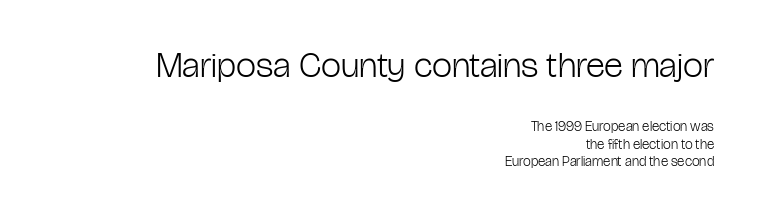
{"serif": "no", "italic": "no", "bold": "no", "weight": "light", "width": "condensed", "stroke_contrast": "low", "x_height": "medium", "monospaced": "no", "underline": "no", "align": "right", "line_spacing": "normal", "line_spacing_ratio": 1.26, "letter_spacing": "normal", "letter_spacing_em": 0.0, "larger_block": "first", "size_ratio": 2.57, "glyph_px": 36}
